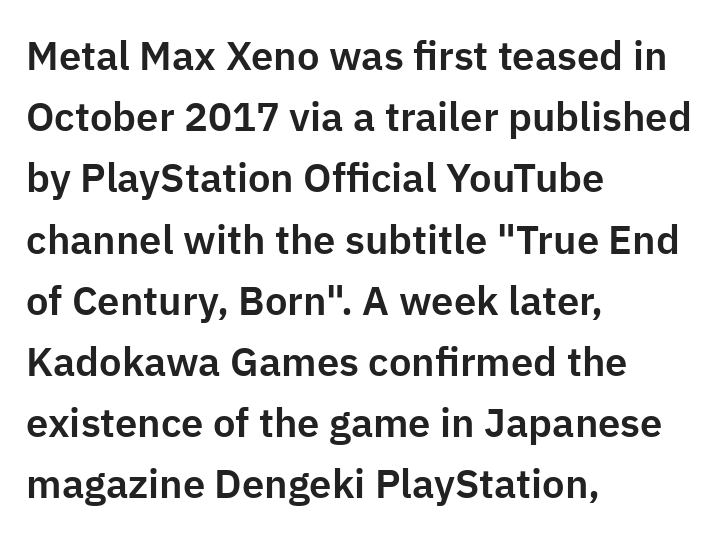
Short note: letters normally spaced. Characters remain perfectly vertical along every line. A normal amount of white space separates one row of letters from the next. A bare baseline throughout the passage. In terms of letterform style, serifs are entirely absent. The rendering uses natural spacing where letterforms have individual widths.
